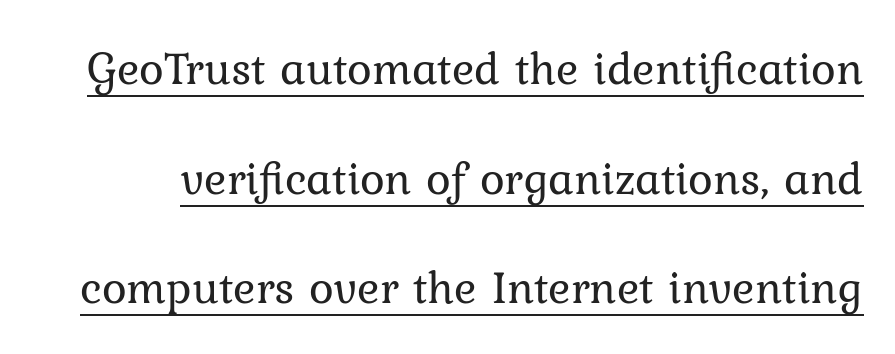
Note: serifs present on the glyphs. Do the letters lean? They stand straight. No heavy texture on the line: the type isn't bold. Each letter keeps its own natural width here, so spacing adapts to shape.
